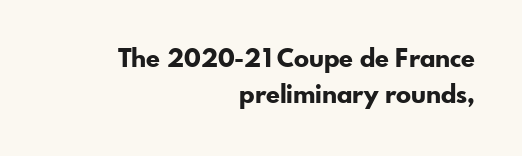
The image shows 25 px bold type, upright; set right-aligned, normal line spacing (1.43x), normal letter spacing, not underlined.
